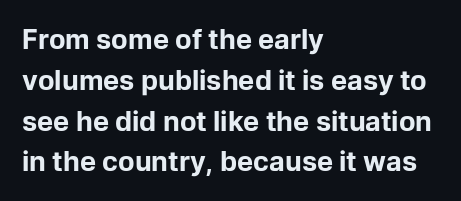
The image shows 27 px bold type, upright; set left-aligned, normal line spacing (1.51x), normal letter spacing, not underlined.
